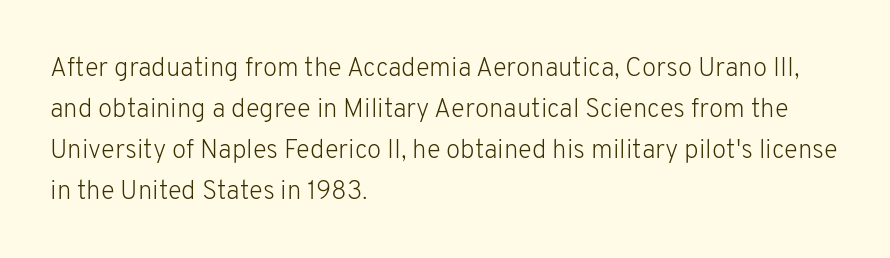
The image shows 26 px text type, upright; set left-aligned, normal line spacing (1.58x), normal letter spacing, not underlined.
